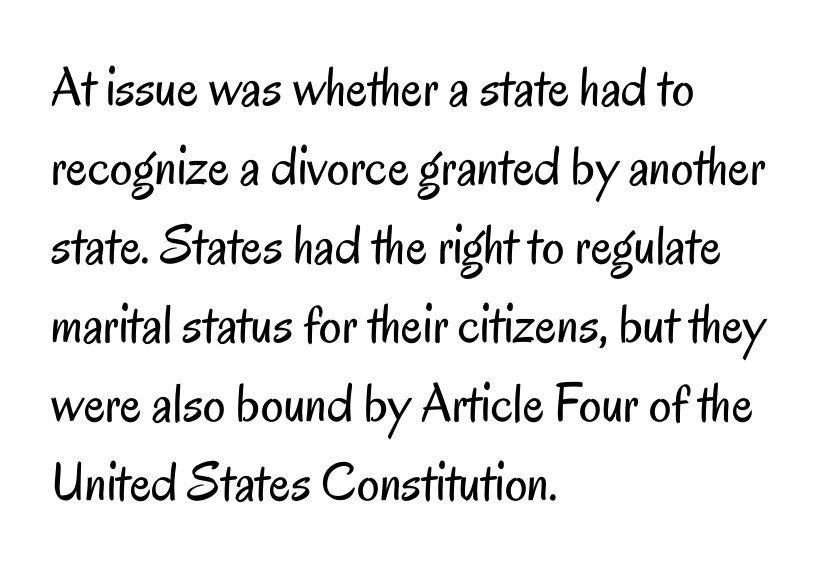
The letters advance in unequal steps, a hallmark of proportional type. I'd call this a sans setting — the letters go barefoot. These lines stack with their left ends in a neat column. Stroke thickness stays within the range of a standard reading face or lighter.
